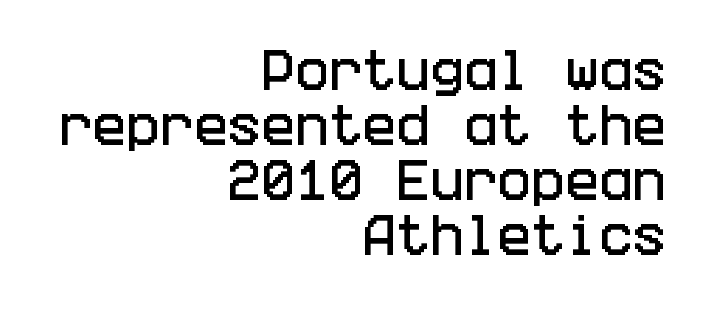
{"serif": "no", "italic": "no", "width": "condensed", "stroke_contrast": "low", "x_height": "large", "underline": "no", "align": "right", "line_spacing_ratio": 1.22, "letter_spacing": "normal", "letter_spacing_em": 0.0, "glyph_px": 45}
